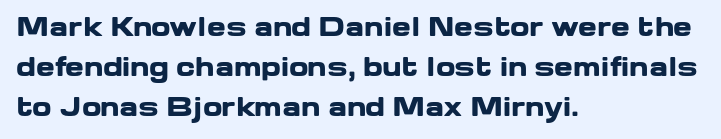
Q: Is the text bold? A: Yes.
Q: Is the text italic (slanted)? A: No, it is upright.
Q: Is the text underlined? A: No.
Q: How is the paragraph aligned? A: Left-aligned.
Q: Is the spacing between letters normal or unusually wide? A: Normal.
Q: Is the spacing between lines tight, normal or loose? A: Normal.
